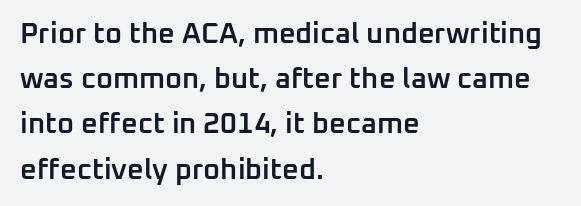
{"serif": "no", "italic": "no", "bold": "semi", "weight": "semibold", "width": "normal", "stroke_contrast": "low", "x_height": "medium", "monospaced": "no", "underline": "no", "align": "left", "line_spacing": "normal", "line_spacing_ratio": 1.56, "letter_spacing": "normal", "letter_spacing_em": 0.0, "glyph_px": 29}
